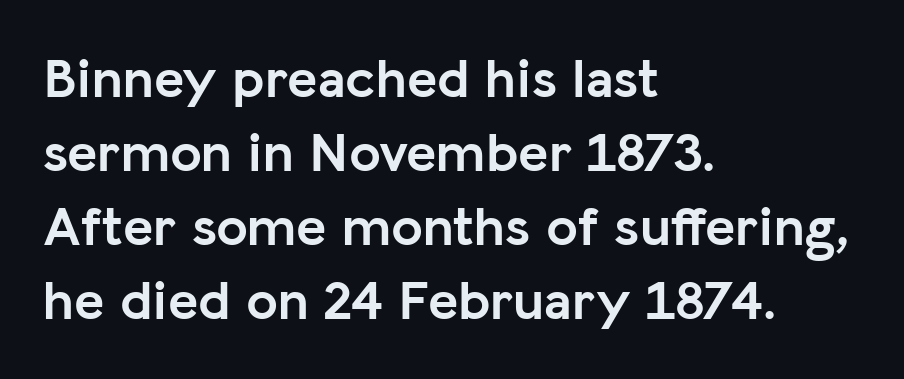
Whoever set this chose a conventional vertical rhythm. Each letter keeps its own natural width here, so spacing adapts to shape. No extra tracking has been applied to these lines. Quick note: not italic, upright.
